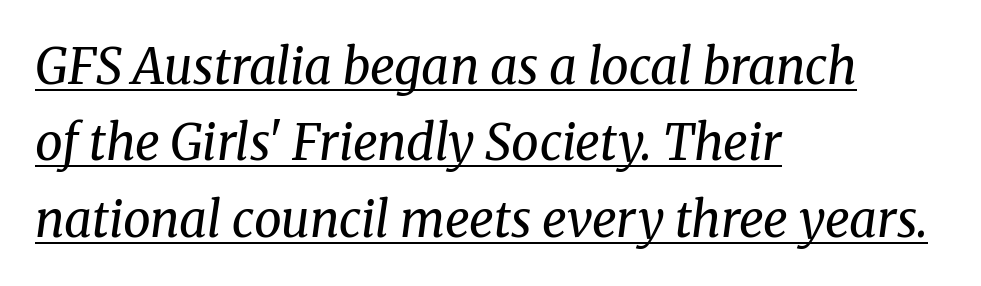
Q: Is the text bold? A: No.
Q: Is the text italic (slanted)? A: Yes, it leans right by about 8 degrees.
Q: Is the typeface a serif or a sans-serif typeface? A: Serif.
Q: Is the text underlined? A: Yes.
Q: How is the paragraph aligned? A: Left-aligned.
Q: Is the spacing between letters normal or unusually wide? A: Normal.
Q: Is the spacing between lines tight, normal or loose? A: Normal.
Q: Width (condensed, normal, or wide)? A: Normal.
Q: Stroke contrast? A: Medium.
Q: x-height? A: Medium.
Q: Monospaced? A: No.
